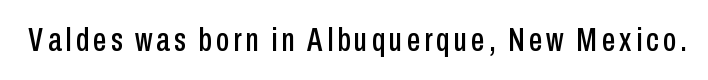
Q: Is the text italic (slanted)? A: No, it is upright.
Q: Is the typeface a serif or a sans-serif typeface? A: Sans-serif.
Q: Is the text underlined? A: No.
Q: Width (condensed, normal, or wide)? A: Condensed.
Q: Stroke contrast? A: Low.
Q: x-height? A: Medium.
Q: Monospaced? A: No.
